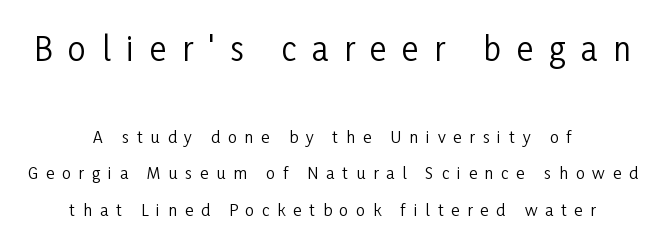
Nope, not italic — everything's standing straight. Has an underline been added? It has not. If you squint, the top block still reads clearly — it's the larger of the two. This sample trades compactness for vertical openness between lines. Weight class: somewhere from thin through regular.
